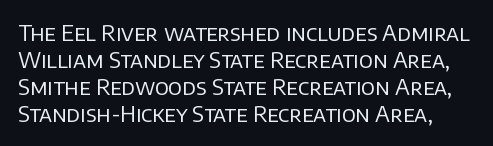
Check under the words: just untouched page. The letterforms sit shoulder to shoulder at normal distance. Rendered with straight, roman letterforms. No heavy texture on the line: the type isn't bold.
